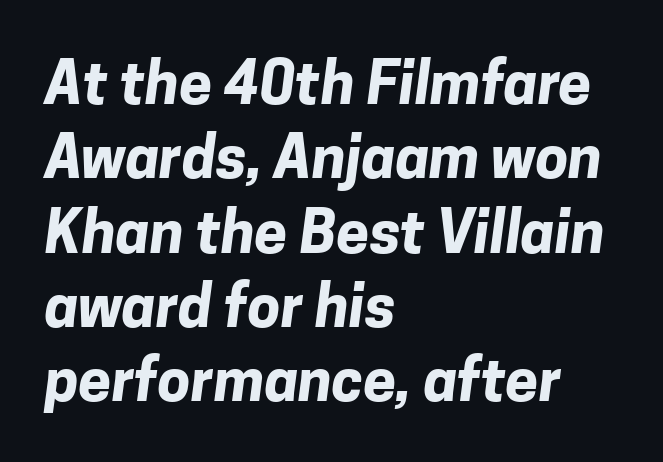
Do the characters align in a grid? No, the font is proportional. Words appear dense and cohesive because spacing is normal. Strokes here are thick enough to call this a true bold. The passage shown is typeset with a sans-serif family. Teacher's note: observe the even left margin — that is flush-left alignment. The space directly below the letters is spotless.
